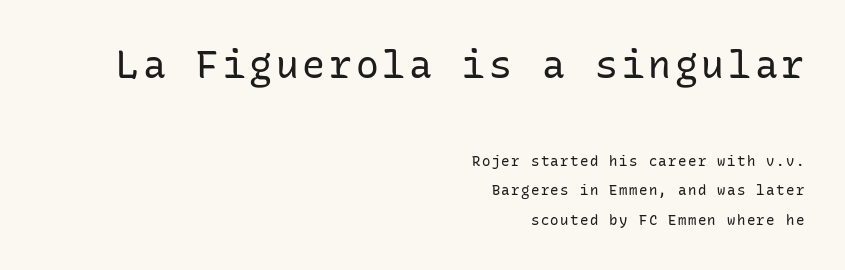
{"serif": "no", "italic": "no", "bold": "no", "weight": "regular", "width": "normal", "stroke_contrast": "low", "x_height": "medium", "monospaced": "yes", "underline": "no", "align": "right", "line_spacing": "loose", "line_spacing_ratio": 2.11, "larger_block": "first", "size_ratio": 2.71, "glyph_px": 38}
